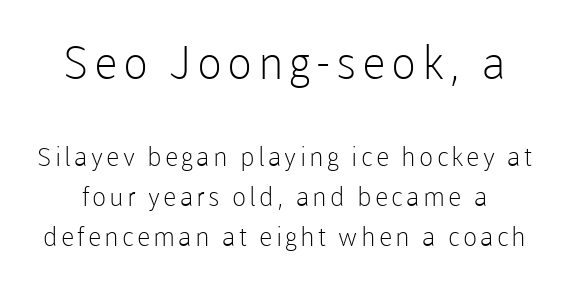
Q: Is the text bold? A: No.
Q: Is the text italic (slanted)? A: No, it is upright.
Q: Is the typeface a serif or a sans-serif typeface? A: Sans-serif.
Q: Is the text underlined? A: No.
Q: Is the spacing between lines tight, normal or loose? A: Normal.
Q: Which block of text is set in a larger size, the first (top) or the second (bottom)? A: The first (top) one.
Q: Width (condensed, normal, or wide)? A: Normal.
Q: Stroke contrast? A: Low.
Q: x-height? A: Medium.
Q: Monospaced? A: No.
